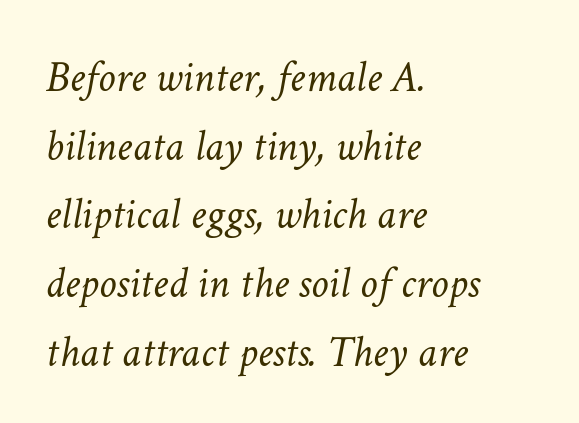
{"italic": "yes", "lean": "right", "slant_degrees": 11, "bold": "no", "weight": "light", "width": "normal", "stroke_contrast": "low", "x_height": "medium", "monospaced": "no", "underline": "no", "align": "left", "line_spacing": "normal", "line_spacing_ratio": 1.56, "letter_spacing": "normal", "letter_spacing_em": 0.0, "glyph_px": 44}
